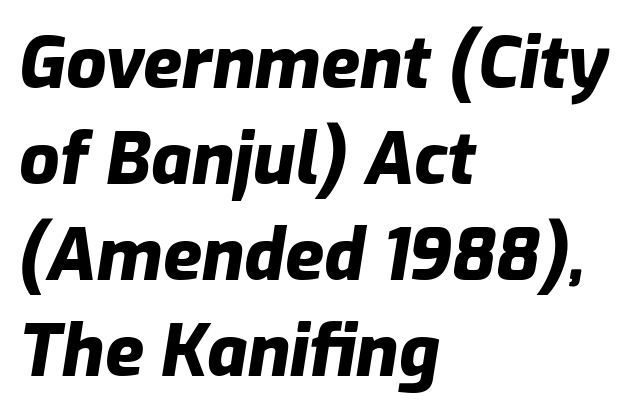
This rendering features lettering with no underline. The type is set solid horizontally, with unmodified tracking. Slanted lettering throughout. Vertical spacing — default. Typographic density is high because the face is bold. Proportional: the letters do not fall into vertical columns.
